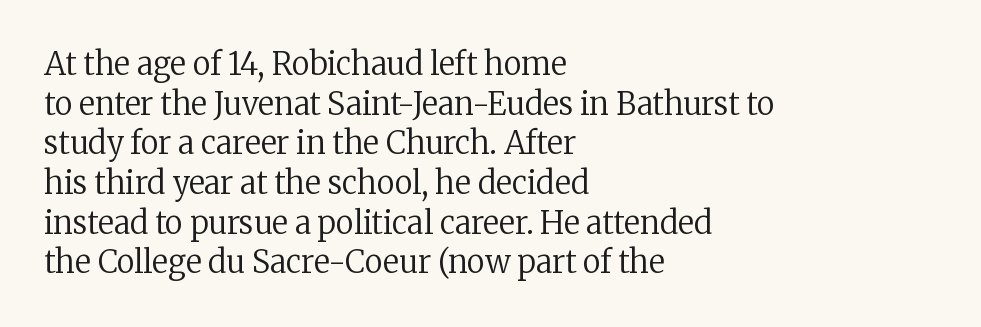
When letters stand straight like this, we call the style roman or upright. The space between consecutive lines is moderate. The face used here is proportionally spaced, like ordinary book or web type. Nobody drew a line under any word here. Each line starts at the same left margin while the right side varies. Weight: regular or lighter.
